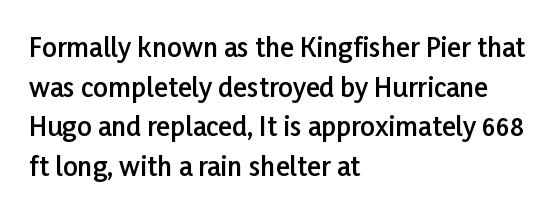
If you measured baseline to baseline, you'd find a middling distance. The typesetting leans somewhat heavy: a semibold. Which margin do the lines hug? The left one — the right edge is uneven. The font's upright variant was chosen for this text.
